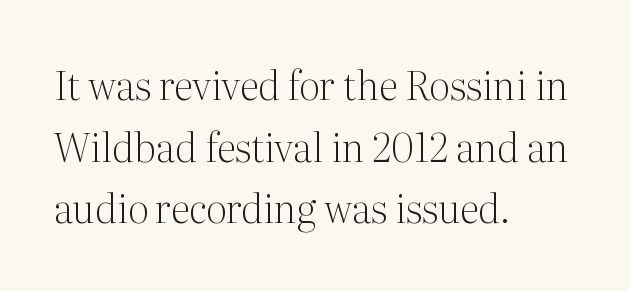
{"serif": "yes", "italic": "no", "bold": "no", "weight": "light", "width": "normal", "stroke_contrast": "medium", "x_height": "medium", "monospaced": "no", "underline": "no", "align": "left", "line_spacing": "normal", "line_spacing_ratio": 1.58, "letter_spacing": "normal", "letter_spacing_em": 0.0, "glyph_px": 39}
